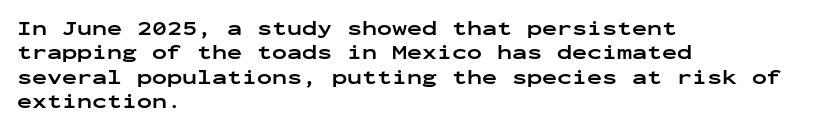
The image shows 20 px bold type, upright; set left-aligned, line spacing 1.22x, normal letter spacing, not underlined.
